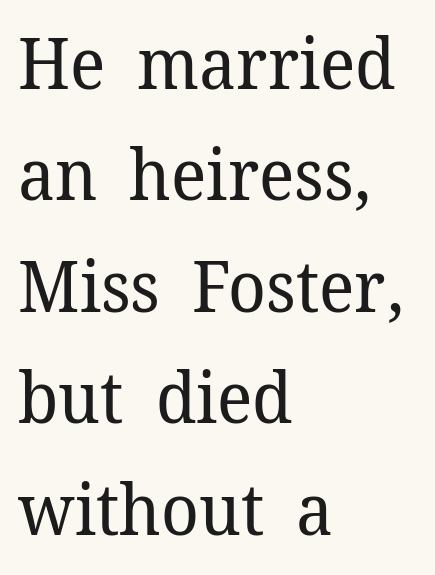
Q: Is the text bold? A: No.
Q: Is the text italic (slanted)? A: No, it is upright.
Q: Is the typeface a serif or a sans-serif typeface? A: Serif.
Q: Is the text underlined? A: No.
Q: How is the paragraph aligned? A: Left-aligned.
Q: Is the spacing between letters normal or unusually wide? A: Normal.
Q: Is the spacing between lines tight, normal or loose? A: Normal.
Q: Width (condensed, normal, or wide)? A: Normal.
Q: Stroke contrast? A: Low.
Q: x-height? A: Medium.
Q: Monospaced? A: No.
